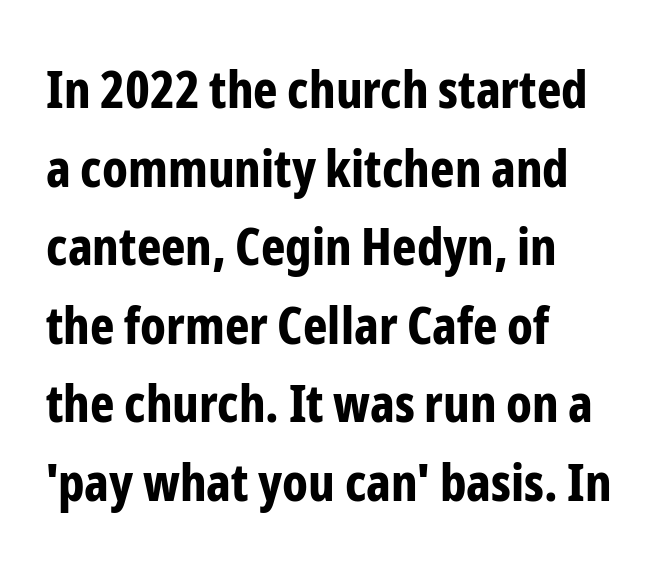
The image shows 52 px bold, condensed sans-serif type, upright; set left-aligned, normal line spacing (1.51x), normal letter spacing, not underlined; low stroke contrast and a medium x-height.
